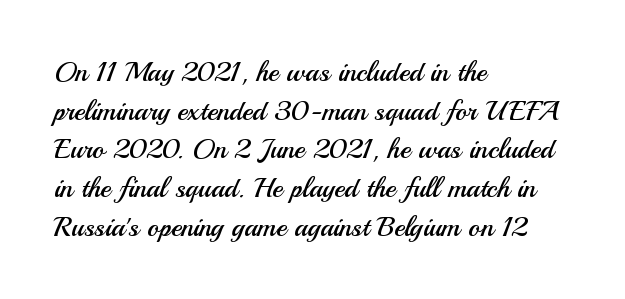
{"serif": "no", "bold": "no", "weight": "regular", "width": "normal", "stroke_contrast": "medium", "x_height": "small", "monospaced": "no", "underline": "no", "align": "left", "line_spacing": "normal", "line_spacing_ratio": 1.38, "letter_spacing": "normal", "letter_spacing_em": 0.0, "glyph_px": 28}
